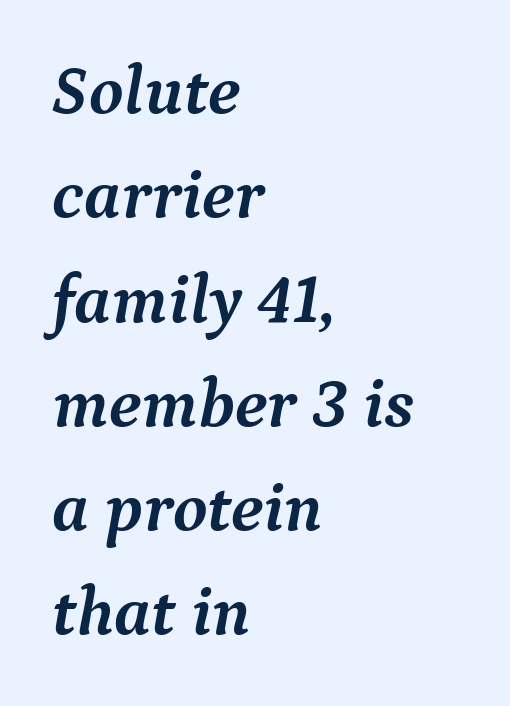
Q: Is the text bold? A: Yes.
Q: Is the text italic (slanted)? A: Yes, it leans right by about 9 degrees.
Q: Is the typeface a serif or a sans-serif typeface? A: Serif.
Q: Is the text underlined? A: No.
Q: How is the paragraph aligned? A: Left-aligned.
Q: Is the spacing between letters normal or unusually wide? A: Normal.
Q: Is the spacing between lines tight, normal or loose? A: Normal.
Q: Width (condensed, normal, or wide)? A: Normal.
Q: Stroke contrast? A: Medium.
Q: x-height? A: Medium.
Q: Monospaced? A: No.
